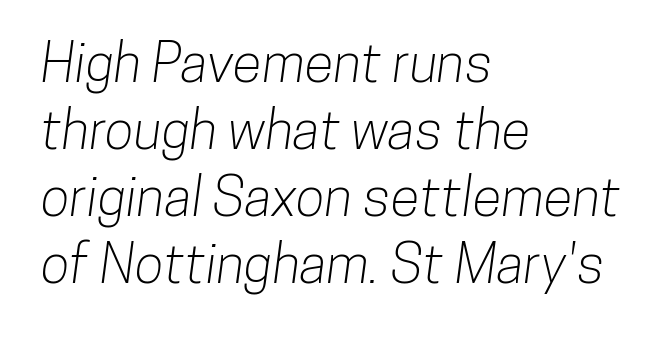
The paragraph shown leans on its left margin. To sum up the face: it is a sans, with no serifs. Words float on clear page, feet unadorned. Observe the ordinary spacing: letters are neighbours, not strangers.
